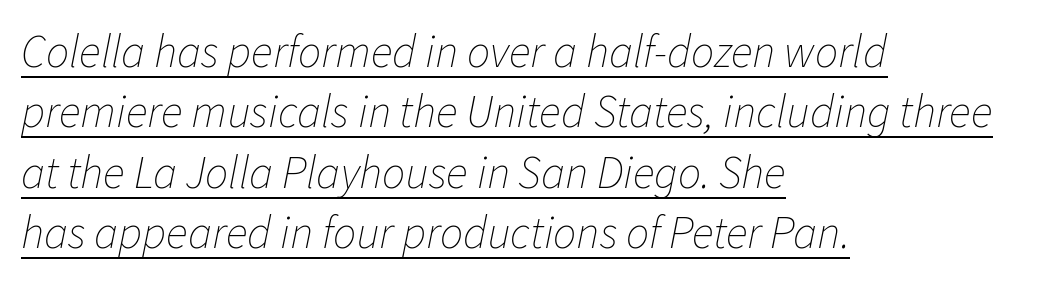
The image shows 46 px thin type, italic (leaning right); set left-aligned, normal line spacing (1.31x), normal letter spacing, underlined; low stroke contrast and a medium x-height.
